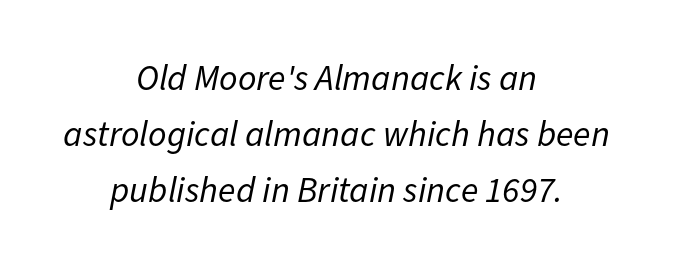
{"italic": "yes", "lean": "right", "slant_degrees": 11, "bold": "no", "weight": "regular", "width": "normal", "stroke_contrast": "low", "x_height": "medium", "monospaced": "no", "underline": "no", "align": "center", "line_spacing": "normal", "line_spacing_ratio": 1.56, "letter_spacing": "normal", "letter_spacing_em": 0.0, "glyph_px": 36}
